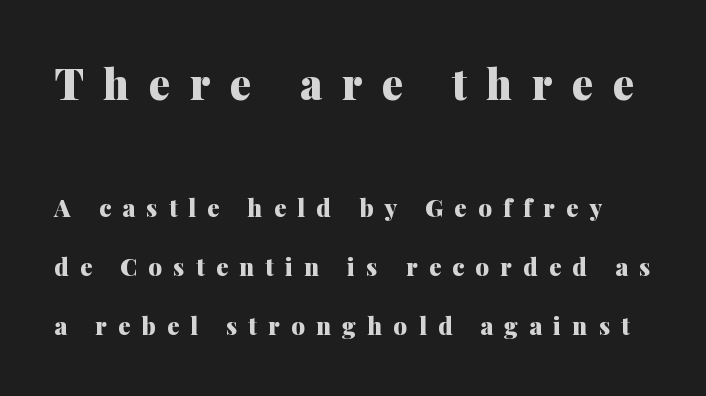
{"serif": "yes", "italic": "no", "bold": "yes", "weight": "heavy", "width": "normal", "stroke_contrast": "medium", "x_height": "medium", "monospaced": "no", "underline": "no", "line_spacing": "loose", "line_spacing_ratio": 2.46, "letter_spacing": "wide", "letter_spacing_em": 0.47, "larger_block": "first", "size_ratio": 1.75, "glyph_px": 42}
